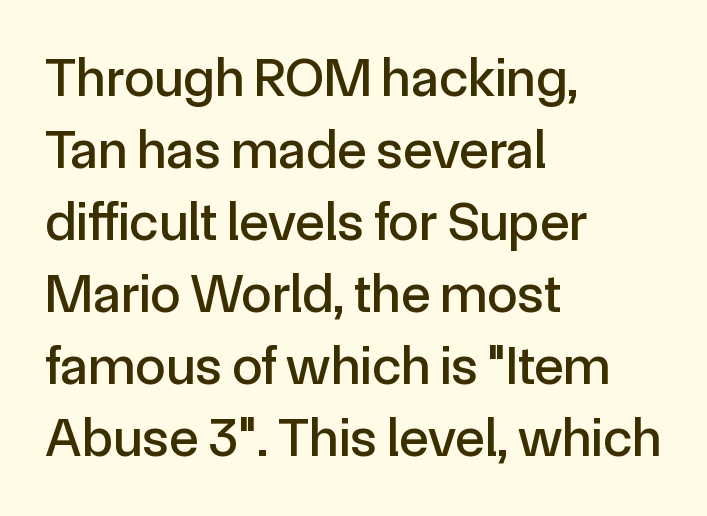
Q: Is the text italic (slanted)? A: No, it is upright.
Q: Is the typeface a serif or a sans-serif typeface? A: Sans-serif.
Q: Is the text underlined? A: No.
Q: How is the paragraph aligned? A: Left-aligned.
Q: Is the spacing between letters normal or unusually wide? A: Normal.
Q: Is the spacing between lines tight, normal or loose? A: Normal.
Q: Width (condensed, normal, or wide)? A: Normal.
Q: x-height? A: Medium.
Q: Monospaced? A: No.
